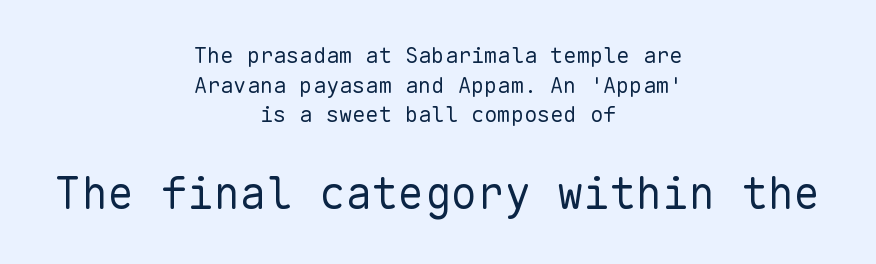
Which chunk is bigger? The second one — the bottom block dwarfs the top. Upright lettering throughout. Weight class: somewhere from thin through regular. The designer left line spacing at the default. These lines are rendered in a fixed-pitch font.
